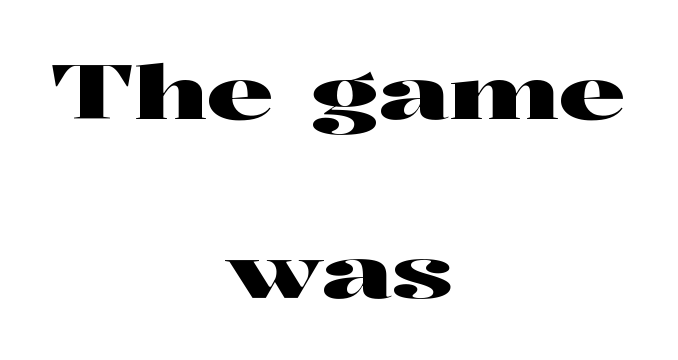
Q: Is the text italic (slanted)? A: No, it is upright.
Q: Is the typeface a serif or a sans-serif typeface? A: Serif.
Q: Is the text underlined? A: No.
Q: How is the paragraph aligned? A: Centered.
Q: Is the spacing between letters normal or unusually wide? A: Normal.
Q: Is the spacing between lines tight, normal or loose? A: Loose.
Q: Width (condensed, normal, or wide)? A: Wide.
Q: Stroke contrast? A: High.
Q: x-height? A: Medium.
Q: Monospaced? A: No.
